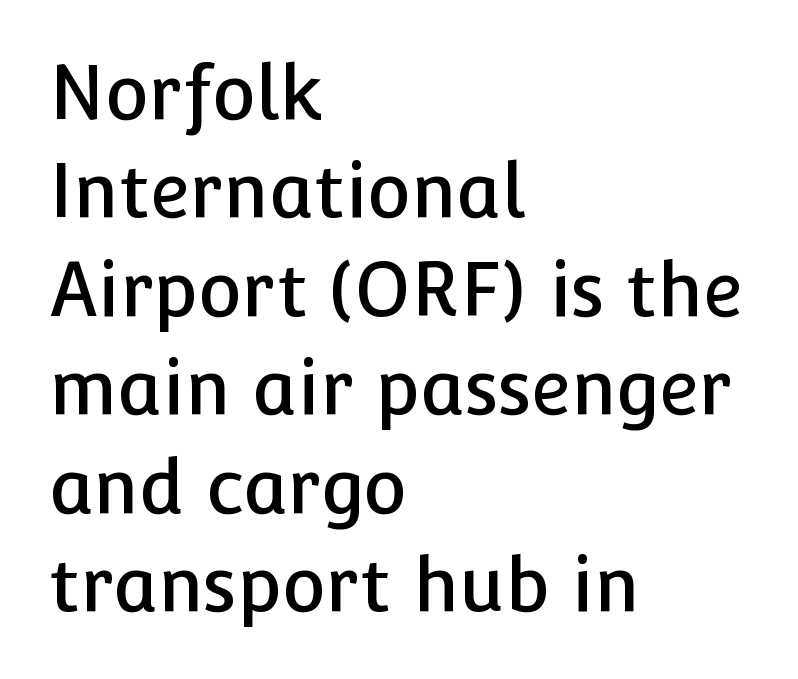
{"serif": "no", "italic": "no", "width": "normal", "stroke_contrast": "low", "x_height": "medium", "monospaced": "no", "underline": "no", "align": "left", "line_spacing": "normal", "line_spacing_ratio": 1.33, "letter_spacing": "normal", "letter_spacing_em": 0.0, "glyph_px": 74}
